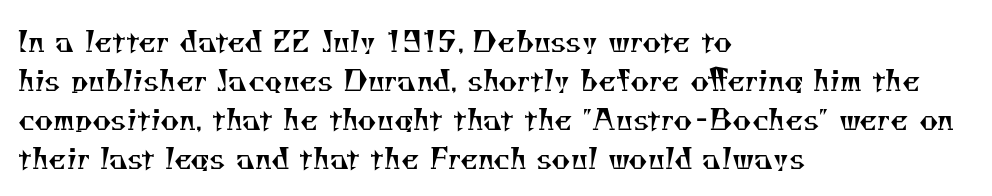
Q: Is the text bold? A: No.
Q: Is the typeface a serif or a sans-serif typeface? A: Serif.
Q: Is the text underlined? A: No.
Q: How is the paragraph aligned? A: Left-aligned.
Q: Is the spacing between letters normal or unusually wide? A: Normal.
Q: Is the spacing between lines tight, normal or loose? A: Normal.
Q: Width (condensed, normal, or wide)? A: Normal.
Q: Stroke contrast? A: Medium.
Q: x-height? A: Small.
Q: Monospaced? A: No.
